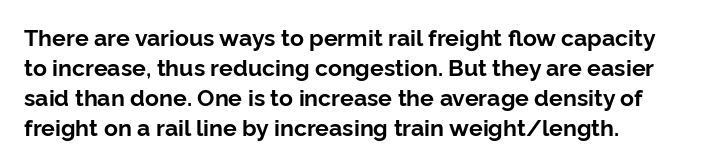
{"italic": "no", "bold": "yes", "underline": "no", "line_spacing": "normal", "line_spacing_ratio": 1.3, "letter_spacing": "normal", "letter_spacing_em": 0.0, "glyph_px": 23}
